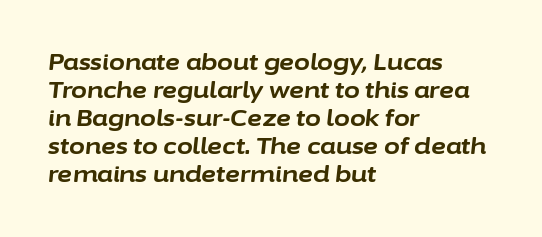
The characters look thick and weighty, a clear bold. Standard letterfit; no display-style spreading of the glyphs. The area under the type is left untouched. The letters are slanted; this is an italic face. Teacher's note: observe the even left margin — that is flush-left alignment.
